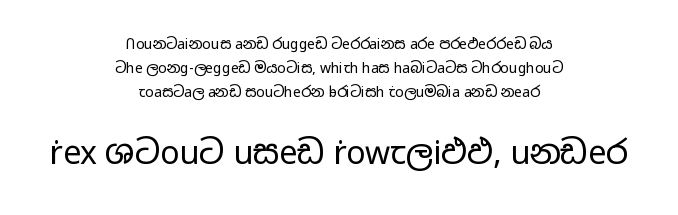
These lines are composed in type without serifs. The weight would be labelled regular, book, light, or lighter still. In this sample the second text group is rendered at the bigger scale. There is no visible air inserted between adjacent glyphs. Reading down the block, each line starts at a different indent, mirrored at its end.
